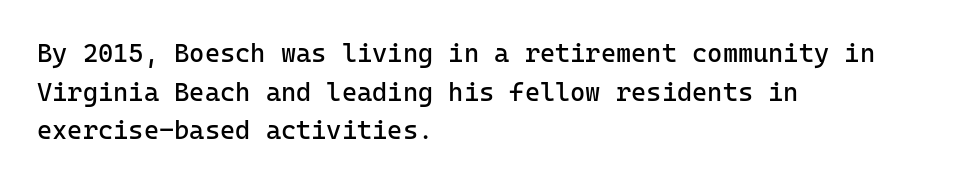
Posture: vertical. The weight tops out at a normal text grade. Words appear dense and cohesive because spacing is normal. If you drew a ruler down the left edge, every line would touch it. Line spacing here is normal. Underline: absent.
